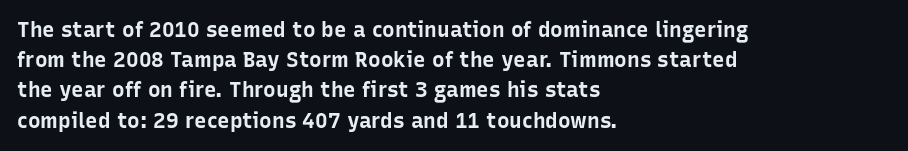
Emphasis by weight is at full strength: bold. Compared with typical body copy, the letter spacing here is the same. The passage shown is not underscored anywhere. Each new line begins a customary step beneath the previous one.
